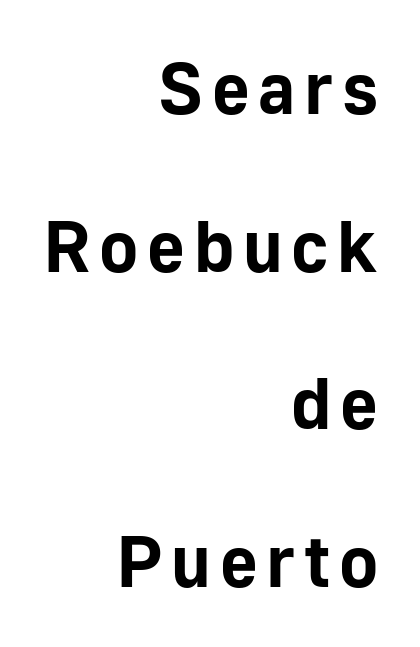
The image shows 73 px bold sans-serif type, upright; set right-aligned, loose line spacing (2.16x), not underlined; low stroke contrast and a medium x-height.
